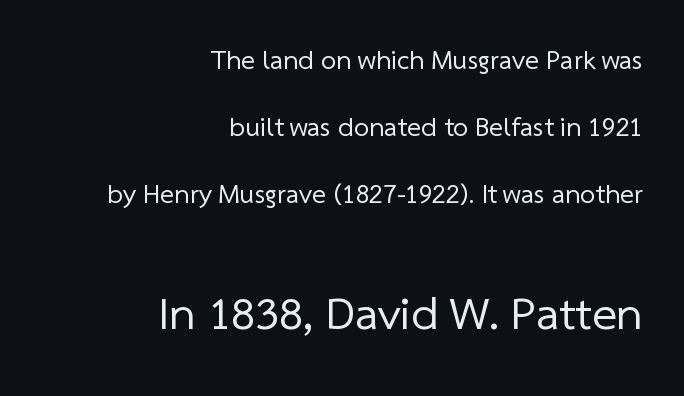
The image shows 47 px regular-weight sans-serif type; set right-aligned, loose line spacing (2.49x), normal letter spacing, not underlined; the second (bottom) block is 1.74x larger; low stroke contrast and a medium x-height.
